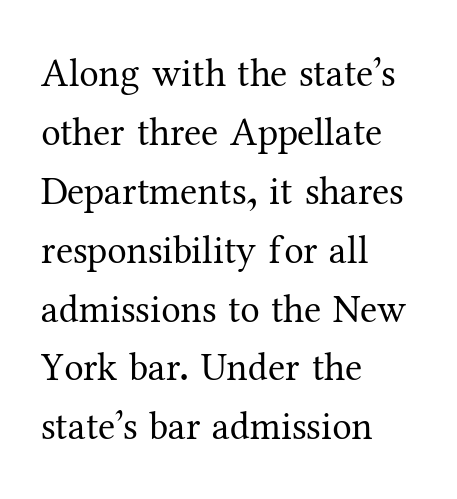
The image shows 39 px regular-weight serif type, upright; set left-aligned, normal line spacing (1.51x), normal letter spacing, not underlined; medium stroke contrast and a medium x-height.
